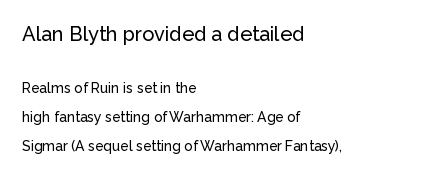
{"italic": "no", "underline": "no", "align": "left", "line_spacing": "loose", "line_spacing_ratio": 2.06, "letter_spacing": "normal", "letter_spacing_em": 0.0, "larger_block": "first", "size_ratio": 1.43, "glyph_px": 20}
